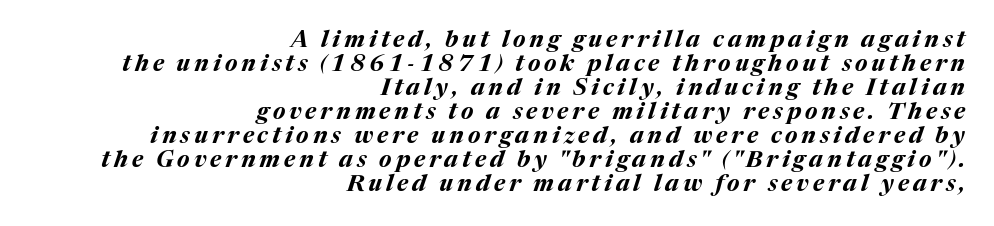
{"italic": "yes", "lean": "right", "slant_degrees": 17, "bold": "yes", "underline": "no", "align": "right", "line_spacing": "tight", "line_spacing_ratio": 1.04, "glyph_px": 23}
